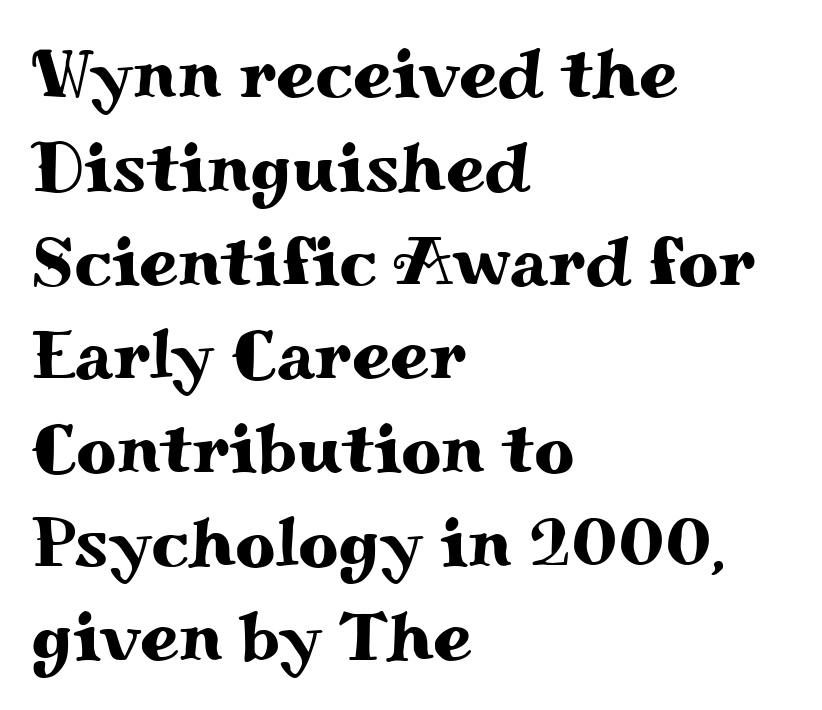
Q: Is the text italic (slanted)? A: No, it is upright.
Q: Is the typeface a serif or a sans-serif typeface? A: Serif.
Q: Is the text underlined? A: No.
Q: How is the paragraph aligned? A: Left-aligned.
Q: Is the spacing between letters normal or unusually wide? A: Normal.
Q: Is the spacing between lines tight, normal or loose? A: Normal.
Q: Width (condensed, normal, or wide)? A: Wide.
Q: Stroke contrast? A: Medium.
Q: x-height? A: Small.
Q: Monospaced? A: No.
